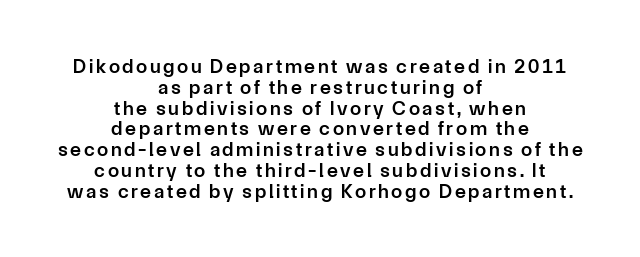
The image shows 20 px text type, upright; set centered, tight line spacing (1.04x), not underlined.
